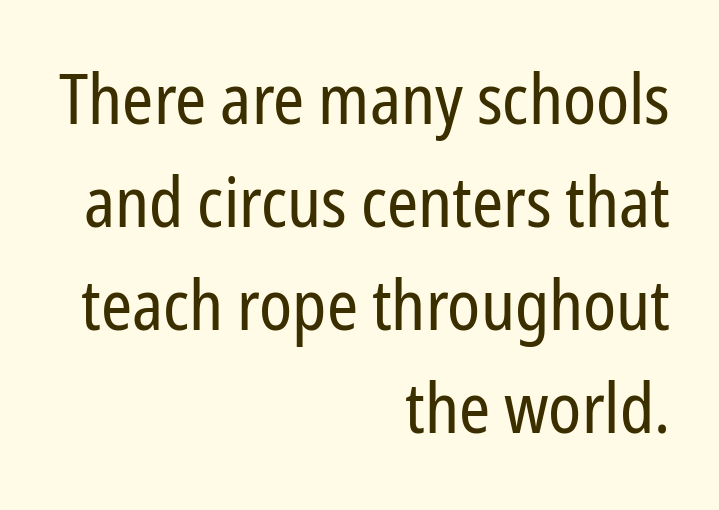
The image shows 70 px regular-weight, condensed sans-serif type, upright; set right-aligned, normal line spacing (1.47x), normal letter spacing, not underlined; low stroke contrast and a medium x-height.
